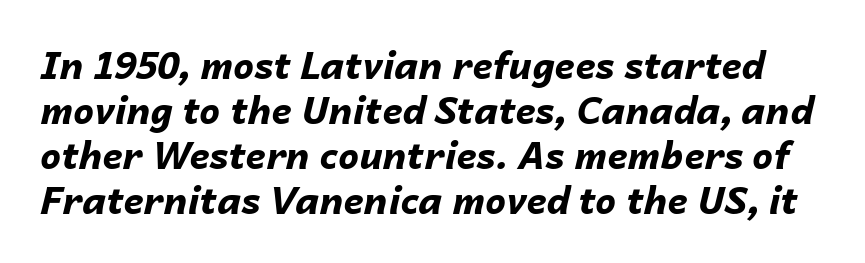
The image shows 37 px bold type, italic (leaning right); set line spacing 1.22x, normal letter spacing, not underlined; low stroke contrast and a medium x-height.
